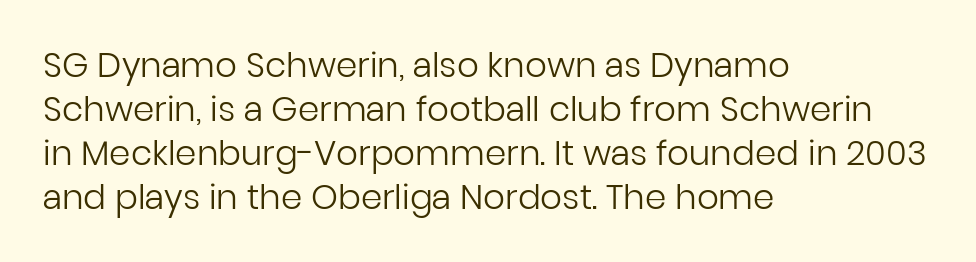
{"serif": "no", "italic": "no", "bold": "no", "weight": "regular", "width": "normal", "stroke_contrast": "low", "x_height": "medium", "monospaced": "no", "underline": "no", "align": "left", "line_spacing": "normal", "line_spacing_ratio": 1.29, "letter_spacing": "normal", "letter_spacing_em": 0.0, "glyph_px": 34}
